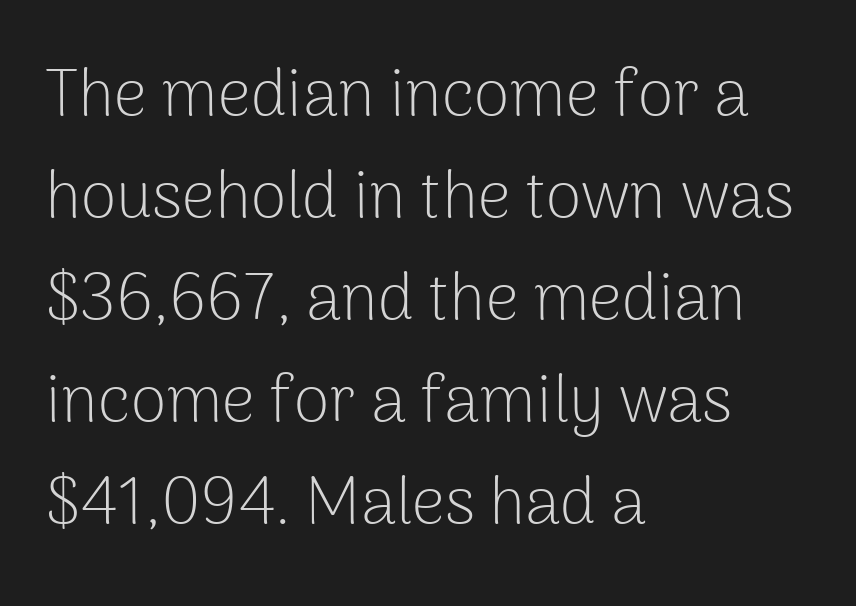
The image shows 65 px light sans-serif type, upright; set left-aligned, normal line spacing (1.57x), normal letter spacing, not underlined; low stroke contrast and a medium x-height.
